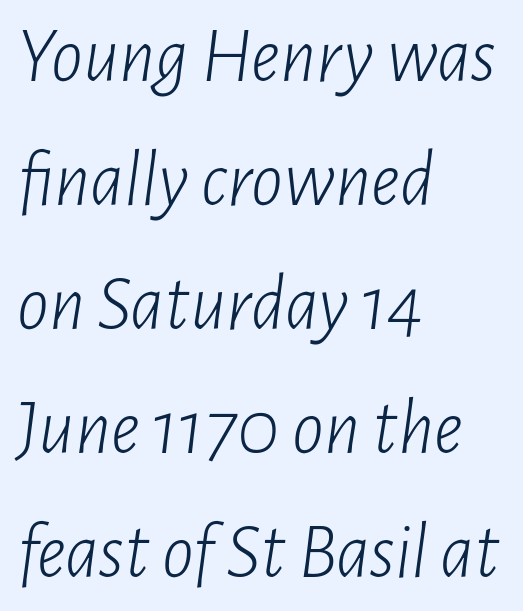
Q: Is the text bold? A: No.
Q: Is the text italic (slanted)? A: Yes, it leans right by about 7 degrees.
Q: Is the text underlined? A: No.
Q: How is the paragraph aligned? A: Left-aligned.
Q: Is the spacing between letters normal or unusually wide? A: Normal.
Q: Is the spacing between lines tight, normal or loose? A: Normal.
Q: Width (condensed, normal, or wide)? A: Condensed.
Q: Stroke contrast? A: Low.
Q: x-height? A: Medium.
Q: Monospaced? A: No.
